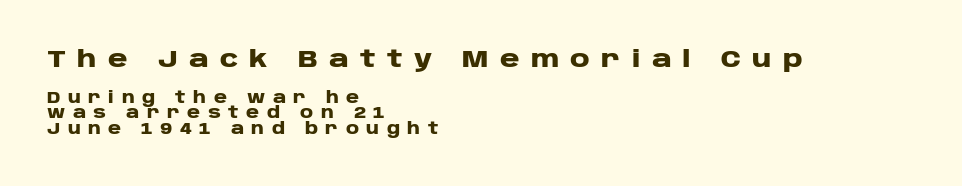
The image shows 24 px bold type, upright; set left-aligned, tight line spacing (0.98x), unusually wide letter spacing (+0.47 em), not underlined; the first (top) block is 1.5x larger.
